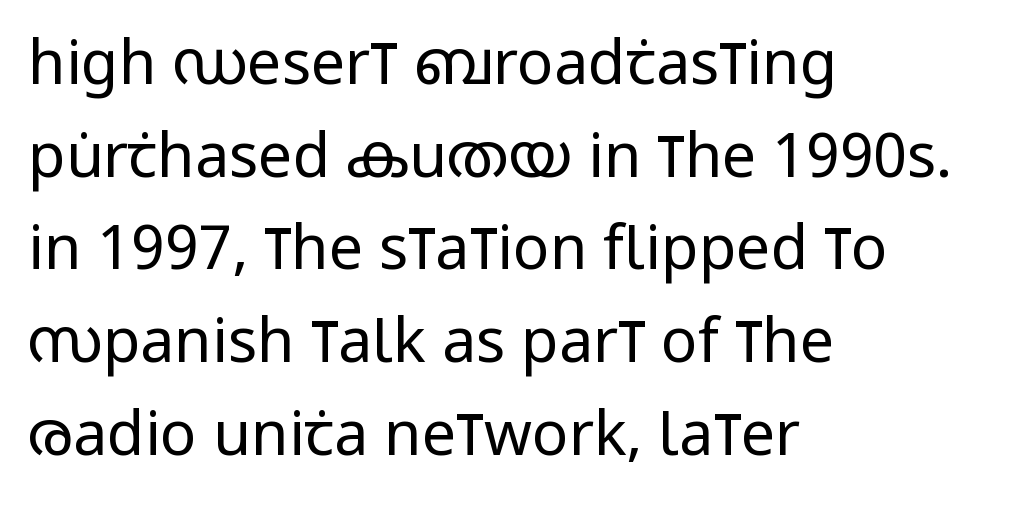
The image shows 61 px regular-weight, condensed sans-serif type, upright; set left-aligned, normal line spacing (1.52x), normal letter spacing, not underlined; low stroke contrast and a large x-height.
